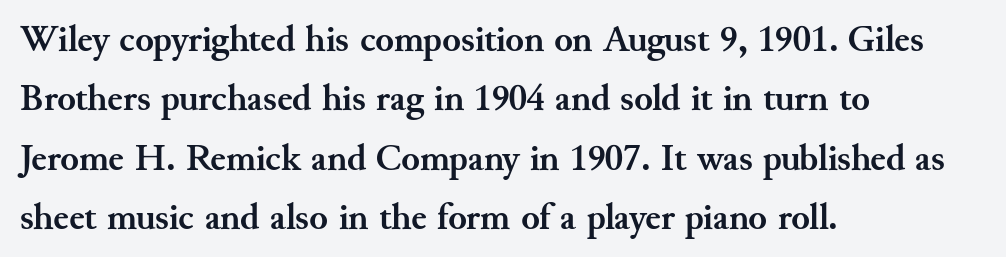
A normal amount of white space separates one row of letters from the next. What weight is shown? A full bold with thick strokes. The face used here is proportionally spaced, like ordinary book or web type. It's the straight-up-and-down kind of type. Regarding serifs, this sample has them.
